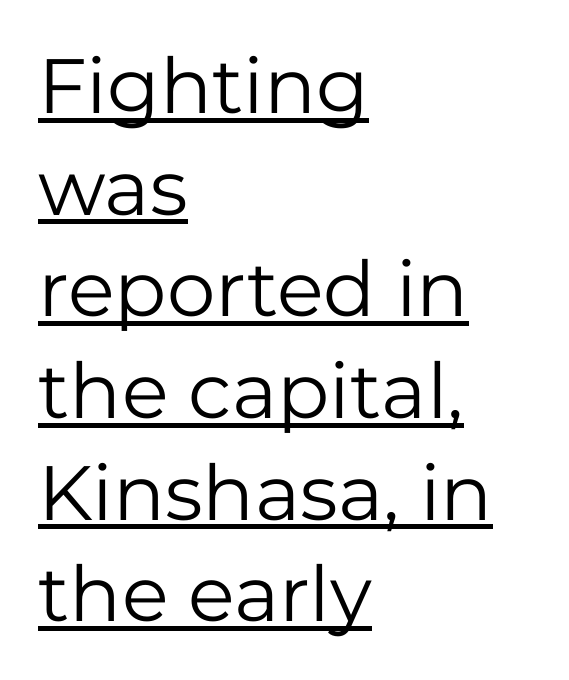
Q: Is the text bold? A: No.
Q: Is the text italic (slanted)? A: No, it is upright.
Q: Is the typeface a serif or a sans-serif typeface? A: Sans-serif.
Q: Is the text underlined? A: Yes.
Q: How is the paragraph aligned? A: Left-aligned.
Q: Is the spacing between letters normal or unusually wide? A: Normal.
Q: Is the spacing between lines tight, normal or loose? A: Normal.
Q: Width (condensed, normal, or wide)? A: Normal.
Q: Stroke contrast? A: Low.
Q: x-height? A: Medium.
Q: Monospaced? A: No.
